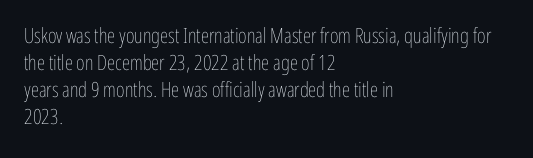
Q: Is the text bold? A: No.
Q: Is the text italic (slanted)? A: No, it is upright.
Q: Is the text underlined? A: No.
Q: How is the paragraph aligned? A: Left-aligned.
Q: Is the spacing between letters normal or unusually wide? A: Normal.
Q: Is the spacing between lines tight, normal or loose? A: Normal.
